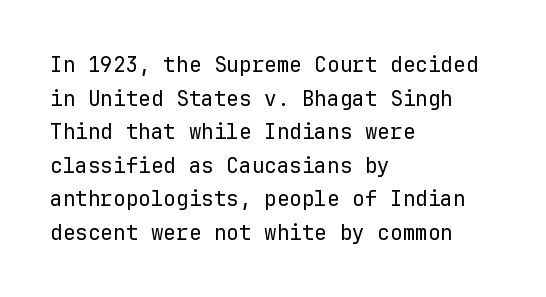
The font's upright variant was chosen for this text. Does the leading feel generous? No, just average. Letters rest on an invisible, unmarked baseline. Heft: none added — not bold. Typeset ragged right — the left edge is the straight one.
